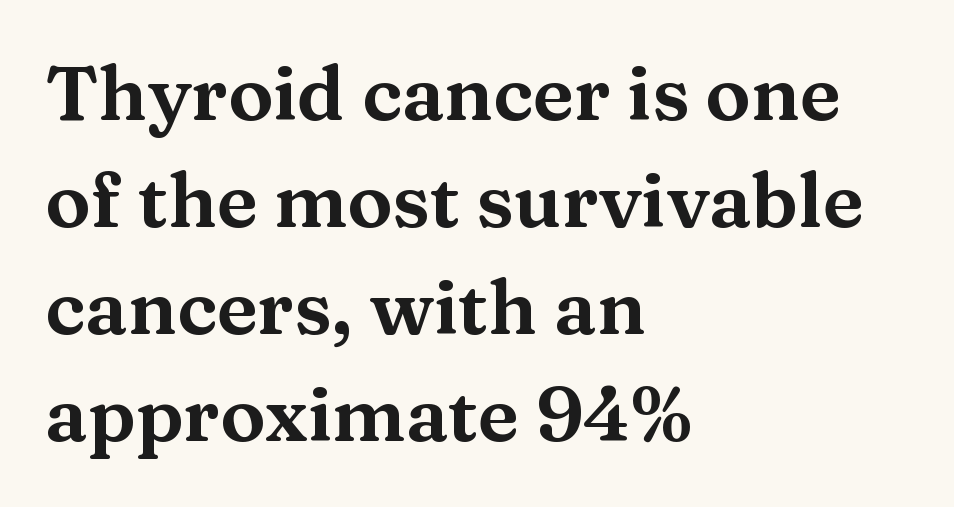
{"serif": "yes", "italic": "no", "width": "wide", "stroke_contrast": "medium", "x_height": "medium", "monospaced": "no", "underline": "no", "align": "left", "line_spacing": "normal", "line_spacing_ratio": 1.41, "letter_spacing": "normal", "letter_spacing_em": 0.0, "glyph_px": 76}
